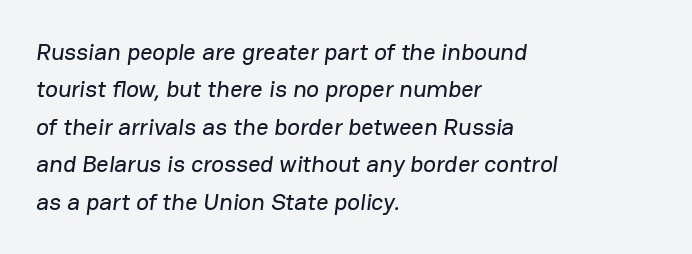
{"underline": "no", "align": "left", "line_spacing": "normal", "line_spacing_ratio": 1.56, "letter_spacing": "normal", "letter_spacing_em": 0.0, "glyph_px": 24}
